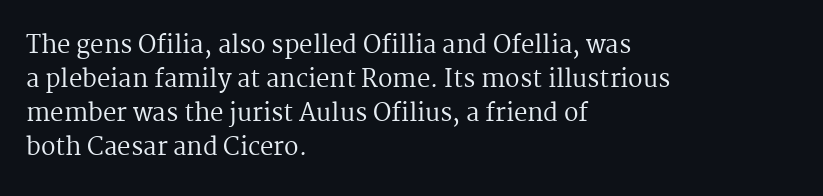
Q: Is the text bold? A: No.
Q: Is the text italic (slanted)? A: No, it is upright.
Q: Is the text underlined? A: No.
Q: How is the paragraph aligned? A: Left-aligned.
Q: Is the spacing between letters normal or unusually wide? A: Normal.
Q: Is the spacing between lines tight, normal or loose? A: Normal.
